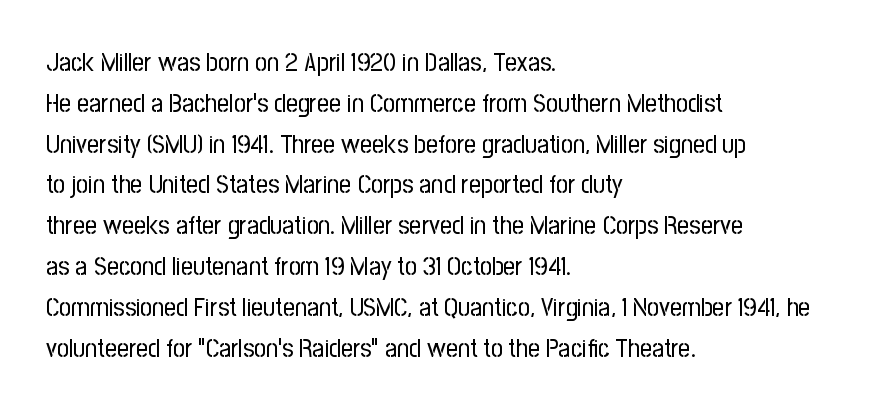
Q: Is the text bold? A: No.
Q: Is the text italic (slanted)? A: No, it is upright.
Q: Is the text underlined? A: No.
Q: How is the paragraph aligned? A: Left-aligned.
Q: Is the spacing between letters normal or unusually wide? A: Normal.
Q: Is the spacing between lines tight, normal or loose? A: Normal.
